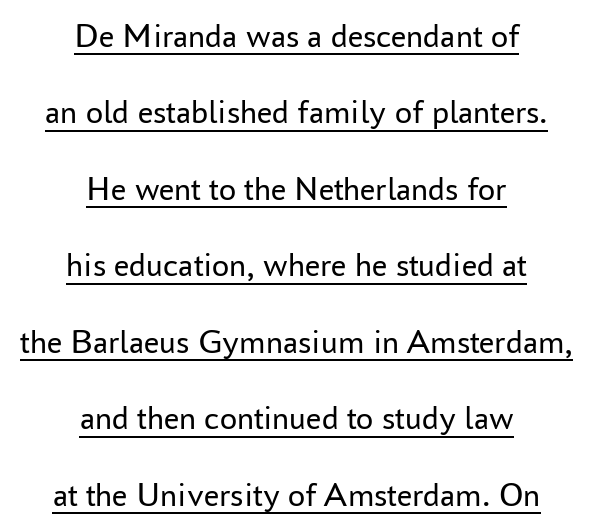
Tracking value appears to be zero — textbook default spacing. Is the block centered? Yes — each line is placed symmetrically about the middle. No italicization has been applied; the sample stays upright. The font sits on the lighter half of the weight spectrum, regular included. The lines are spread far apart with generous leading.
